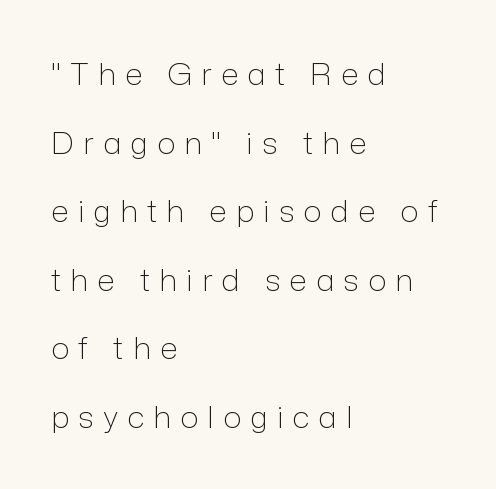
Q: Is the text bold? A: No.
Q: Is the text italic (slanted)? A: No, it is upright.
Q: Is the typeface a serif or a sans-serif typeface? A: Sans-serif.
Q: Is the text underlined? A: No.
Q: How is the paragraph aligned? A: Left-aligned.
Q: Is the spacing between letters normal or unusually wide? A: Unusually wide.
Q: Is the spacing between lines tight, normal or loose? A: Loose.
Q: Width (condensed, normal, or wide)? A: Normal.
Q: Stroke contrast? A: Low.
Q: x-height? A: Medium.
Q: Monospaced? A: No.
